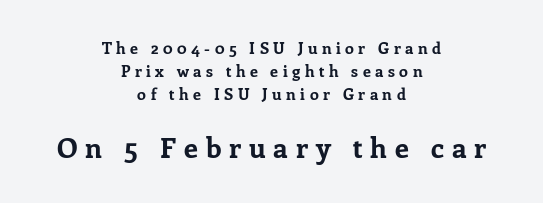
The image shows 28 px bold serif type, upright; set centered, normal line spacing (1.43x), unusually wide letter spacing (+0.28 em), not underlined; the second (bottom) block is 1.75x larger; low stroke contrast and a medium x-height.
